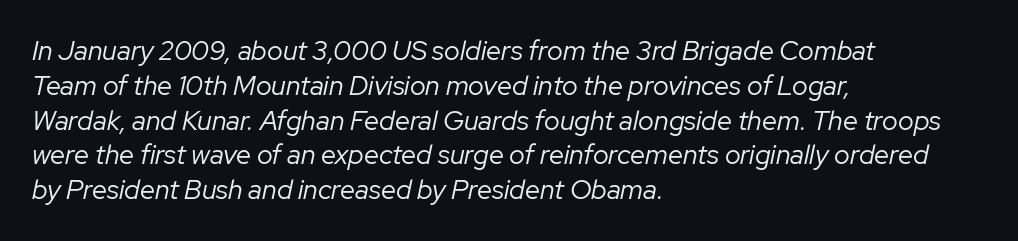
{"italic": "yes", "lean": "right", "slant_degrees": 12, "bold": "no", "underline": "no", "align": "left", "line_spacing": "normal", "line_spacing_ratio": 1.29, "letter_spacing": "normal", "letter_spacing_em": 0.0, "glyph_px": 27}
